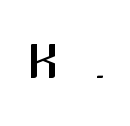
Q: Is the text bold? A: No.
Q: Is the text italic (slanted)? A: No, it is upright.
Q: Is the typeface a serif or a sans-serif typeface? A: Sans-serif.
Q: Is the text underlined? A: No.
Q: Is the spacing between letters normal or unusually wide? A: Unusually wide.
Q: Width (condensed, normal, or wide)? A: Normal.
Q: Stroke contrast? A: Medium.
Q: x-height? A: Medium.
Q: Monospaced? A: No.
